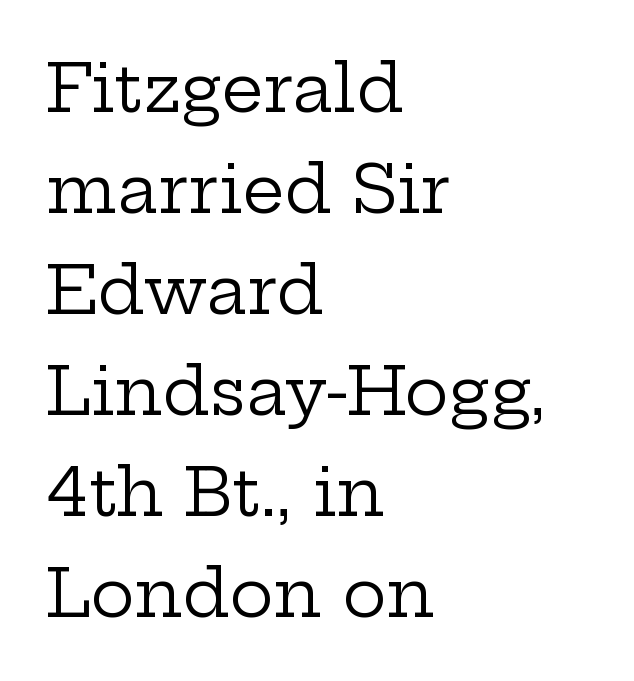
{"serif": "yes", "italic": "no", "bold": "no", "weight": "regular", "width": "wide", "stroke_contrast": "low", "x_height": "medium", "monospaced": "no", "underline": "no", "align": "left", "line_spacing": "normal", "line_spacing_ratio": 1.53, "letter_spacing": "normal", "letter_spacing_em": 0.0, "glyph_px": 66}
